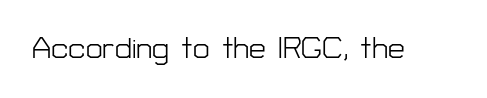
You can tell it's not italic because the verticals are truly vertical. Descender tails drop into unmarked territory. This is sans-serif lettering, the kind often seen on screens and signage. The passage shown is typed in a proportional face where columns would drift. Bold? No — there's no thickening of the strokes.
